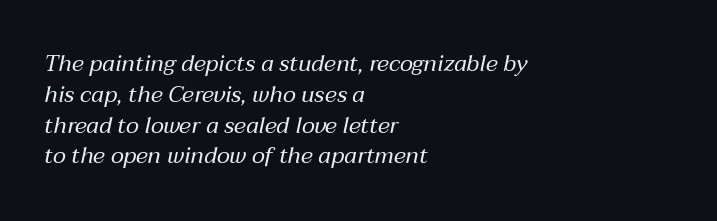
Q: Is the text bold? A: No.
Q: Is the text italic (slanted)? A: Yes, it leans right by about 12 degrees.
Q: Is the text underlined? A: No.
Q: How is the paragraph aligned? A: Left-aligned.
Q: Is the spacing between letters normal or unusually wide? A: Normal.
Q: Is the spacing between lines tight, normal or loose? A: Normal.
